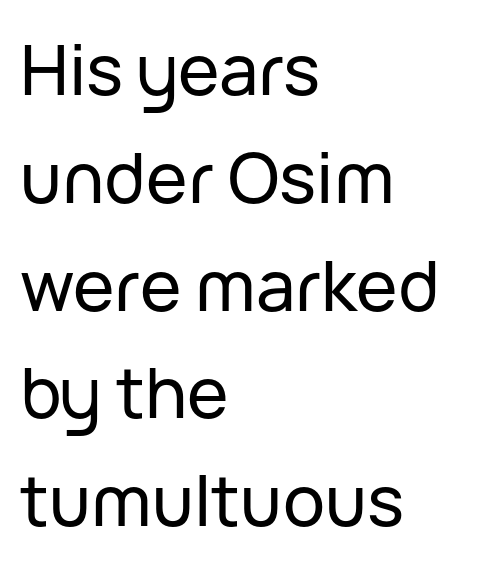
The image shows 70 px sans-serif type, upright; set left-aligned, normal line spacing (1.54x), normal letter spacing, not underlined; low stroke contrast and a medium x-height.
